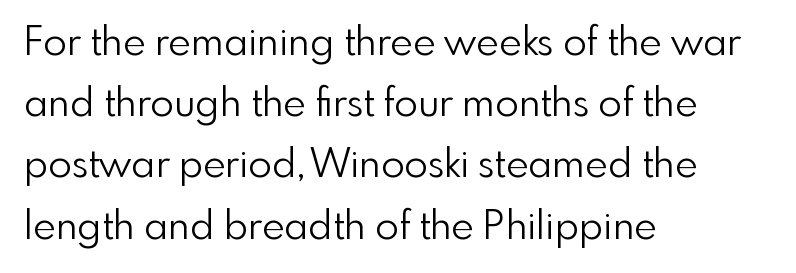
{"serif": "no", "italic": "no", "bold": "no", "weight": "light", "width": "normal", "x_height": "small", "monospaced": "no", "underline": "no", "align": "left", "line_spacing": "normal", "line_spacing_ratio": 1.57, "letter_spacing": "normal", "letter_spacing_em": 0.0, "glyph_px": 39}
